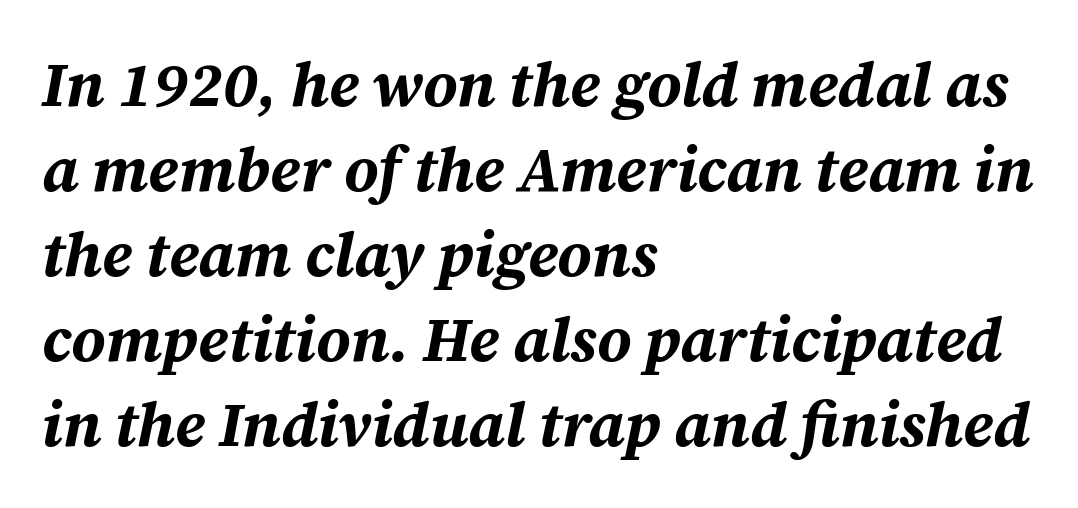
Heavy-handed strokes throughout: this text is bold. The letters sit at their default tracking, neither squeezed nor spread. Every character sits at an angle, as italics do. The words here are not underlined. A classic flush-left, rag-right setting is used for this passage. The space between consecutive lines is moderate.
